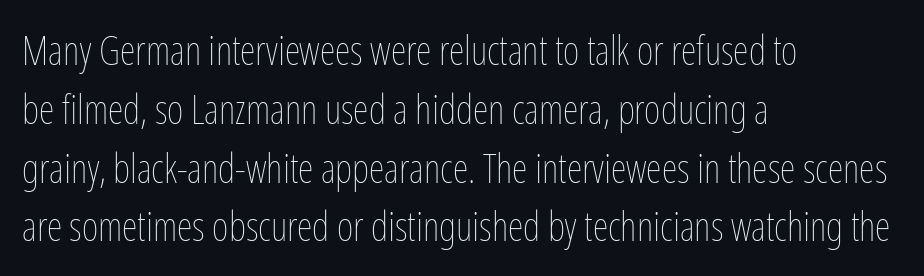
The passage shown is typed in a proportional face where columns would drift. Where is the straight margin? On the left. Glance below the letters and you will spot only blank space. Notice how descenders clear the ascenders below comfortably — that's standard leading.
